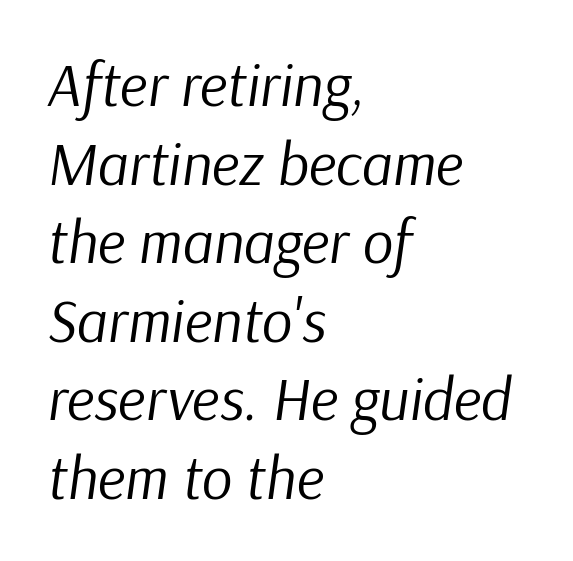
Q: Is the text bold? A: No.
Q: Is the text italic (slanted)? A: Yes, it leans right by about 9 degrees.
Q: Is the text underlined? A: No.
Q: How is the paragraph aligned? A: Left-aligned.
Q: Is the spacing between letters normal or unusually wide? A: Normal.
Q: Is the spacing between lines tight, normal or loose? A: Normal.
Q: Width (condensed, normal, or wide)? A: Normal.
Q: Stroke contrast? A: Low.
Q: x-height? A: Medium.
Q: Monospaced? A: No.
